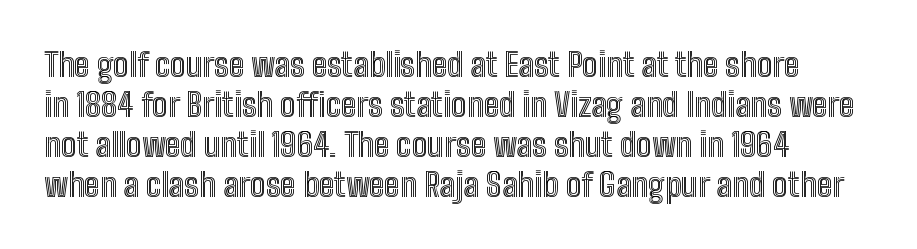
Q: Is the text italic (slanted)? A: No, it is upright.
Q: Is the text underlined? A: No.
Q: How is the paragraph aligned? A: Left-aligned.
Q: Is the spacing between letters normal or unusually wide? A: Normal.
Q: Width (condensed, normal, or wide)? A: Condensed.
Q: x-height? A: Medium.
Q: Monospaced? A: No.
